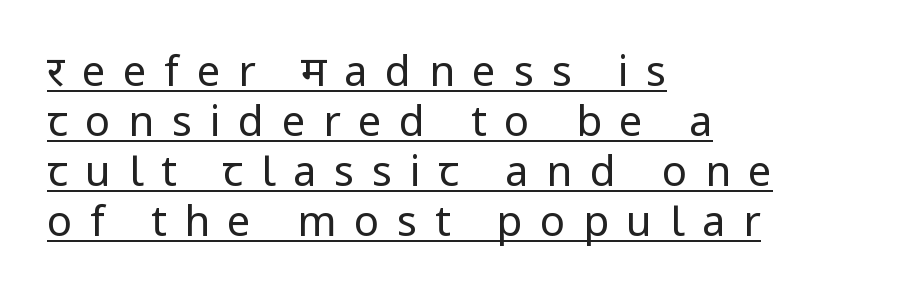
Q: Is the text bold? A: No.
Q: Is the text italic (slanted)? A: No, it is upright.
Q: Is the typeface a serif or a sans-serif typeface? A: Sans-serif.
Q: Is the text underlined? A: Yes.
Q: How is the paragraph aligned? A: Left-aligned.
Q: Is the spacing between letters normal or unusually wide? A: Unusually wide.
Q: Width (condensed, normal, or wide)? A: Normal.
Q: Stroke contrast? A: Low.
Q: x-height? A: Medium.
Q: Monospaced? A: No.
